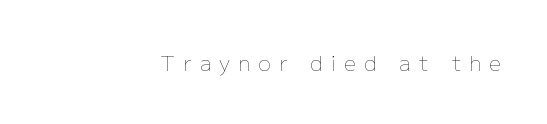
The image shows 21 px text type, upright; set right-aligned, unusually wide letter spacing (+0.39 em), not underlined.
